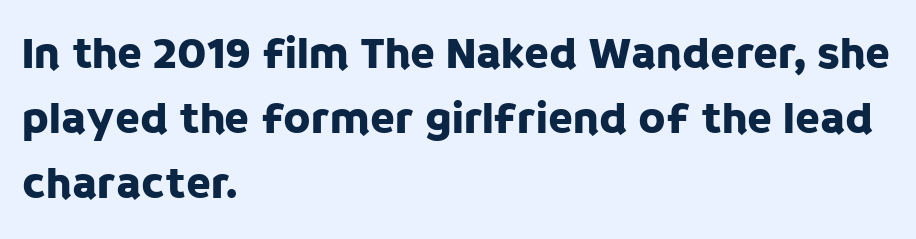
How are the letters spaced? Ordinarily, with no added tracking. A typesetter would call this proportional, since set widths differ per character. Notice how descenders clear the ascenders below comfortably — that's standard leading. Every character sits straight up, as roman type does.
